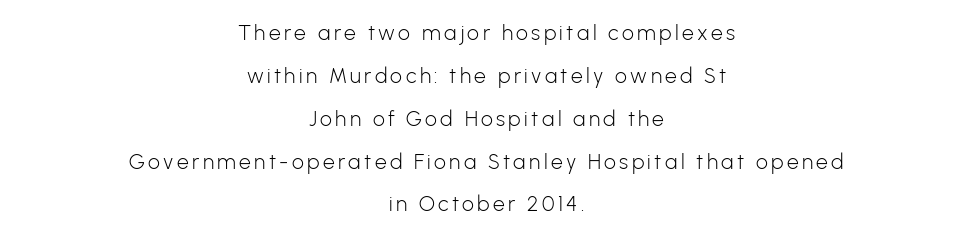
Q: Is the text bold? A: No.
Q: Is the text italic (slanted)? A: No, it is upright.
Q: Is the text underlined? A: No.
Q: How is the paragraph aligned? A: Centered.
Q: Is the spacing between lines tight, normal or loose? A: Loose.
